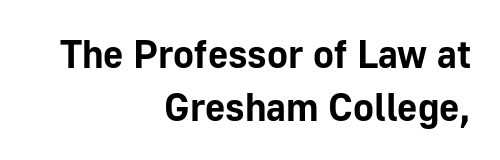
Q: Is the text bold? A: Yes.
Q: Is the text italic (slanted)? A: No, it is upright.
Q: Is the typeface a serif or a sans-serif typeface? A: Sans-serif.
Q: Is the text underlined? A: No.
Q: How is the paragraph aligned? A: Right-aligned.
Q: Is the spacing between letters normal or unusually wide? A: Normal.
Q: Is the spacing between lines tight, normal or loose? A: Normal.
Q: Width (condensed, normal, or wide)? A: Normal.
Q: Stroke contrast? A: Low.
Q: x-height? A: Medium.
Q: Monospaced? A: No.
